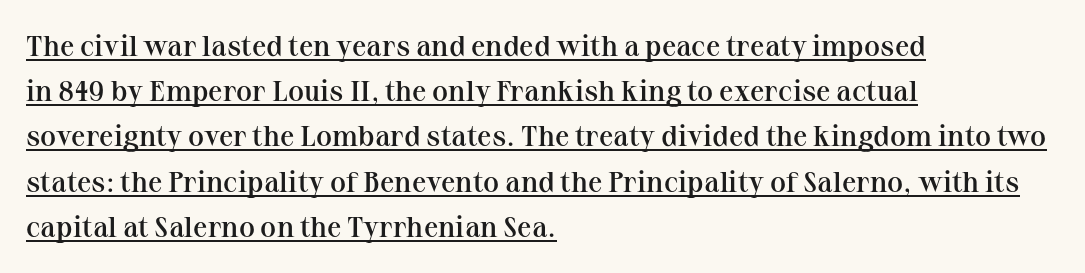
Letterform terminals end in serifs throughout the passage. The space between consecutive lines is moderate. The text block is weighted toward the left margin, trailing off unevenly rightward. Proportional: the letters do not fall into vertical columns. Does the lettering tilt? It doesn't — this is upright.
